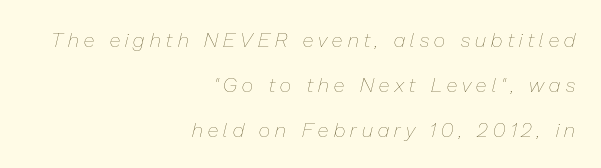
{"italic": "yes", "lean": "right", "slant_degrees": 13, "bold": "no", "underline": "no", "align": "right", "line_spacing": "loose", "line_spacing_ratio": 2.25, "letter_spacing": "wide", "letter_spacing_em": 0.27, "glyph_px": 20}
